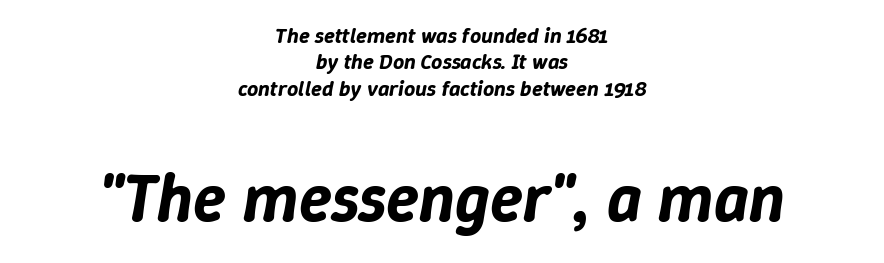
{"italic": "yes", "lean": "right", "slant_degrees": 9, "width": "normal", "stroke_contrast": "low", "x_height": "medium", "monospaced": "no", "underline": "no", "align": "center", "line_spacing_ratio": 1.2, "letter_spacing": "normal", "letter_spacing_em": 0.0, "larger_block": "second", "size_ratio": 3.05, "glyph_px": 67}
